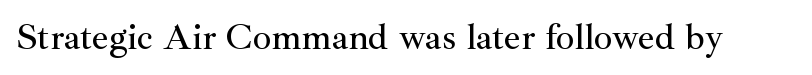
{"serif": "yes", "italic": "no", "width": "normal", "stroke_contrast": "medium", "x_height": "small", "monospaced": "no", "underline": "no", "letter_spacing": "normal", "letter_spacing_em": 0.0, "glyph_px": 37}
